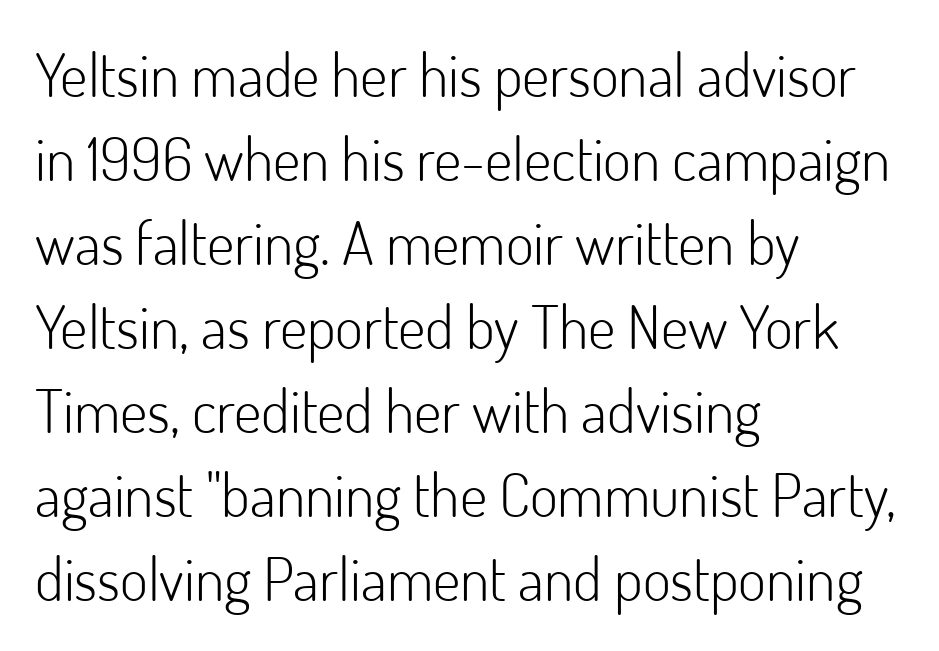
Q: Is the text bold? A: No.
Q: Is the text italic (slanted)? A: No, it is upright.
Q: Is the typeface a serif or a sans-serif typeface? A: Sans-serif.
Q: Is the text underlined? A: No.
Q: How is the paragraph aligned? A: Left-aligned.
Q: Is the spacing between letters normal or unusually wide? A: Normal.
Q: Is the spacing between lines tight, normal or loose? A: Normal.
Q: Width (condensed, normal, or wide)? A: Normal.
Q: Stroke contrast? A: Low.
Q: x-height? A: Small.
Q: Monospaced? A: No.
